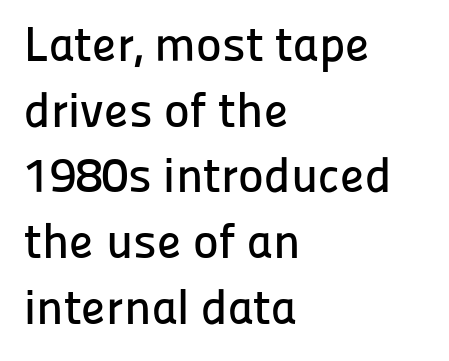
{"serif": "no", "italic": "no", "width": "normal", "stroke_contrast": "low", "x_height": "medium", "monospaced": "no", "underline": "no", "align": "left", "line_spacing": "normal", "line_spacing_ratio": 1.34, "letter_spacing": "normal", "letter_spacing_em": 0.0, "glyph_px": 49}
